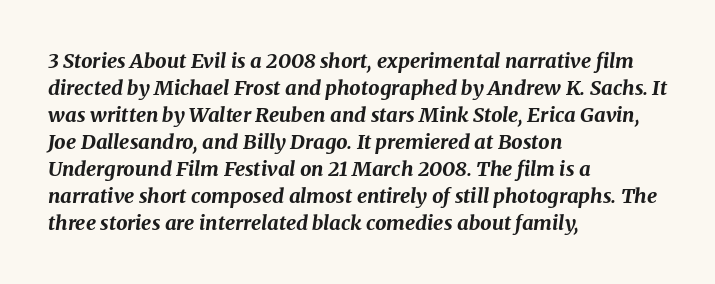
{"italic": "yes", "lean": "right", "slant_degrees": 8, "bold": "yes", "underline": "no", "align": "left", "line_spacing": "normal", "line_spacing_ratio": 1.35, "letter_spacing": "normal", "letter_spacing_em": 0.0, "glyph_px": 20}
